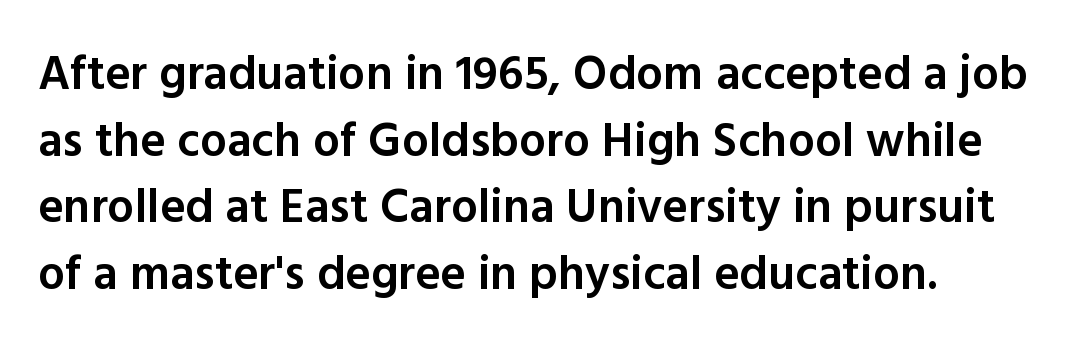
{"serif": "no", "italic": "no", "bold": "semi", "weight": "semibold", "width": "normal", "x_height": "medium", "monospaced": "no", "underline": "no", "align": "left", "line_spacing": "normal", "line_spacing_ratio": 1.39, "letter_spacing": "normal", "letter_spacing_em": 0.0, "glyph_px": 48}
